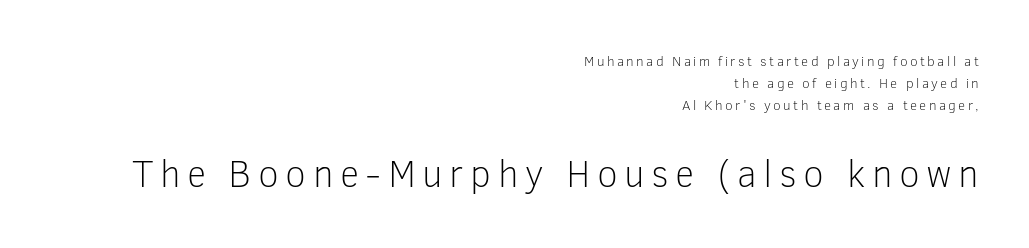
The passage shown is not bold in any degree. Rendered with straight, roman letterforms. Whoever set this made the second block the dominant, larger element. Think of a printed novel: that variable character pitch is what you see here. The passage is arranged like a letterhead date or caption credit — flush right.
